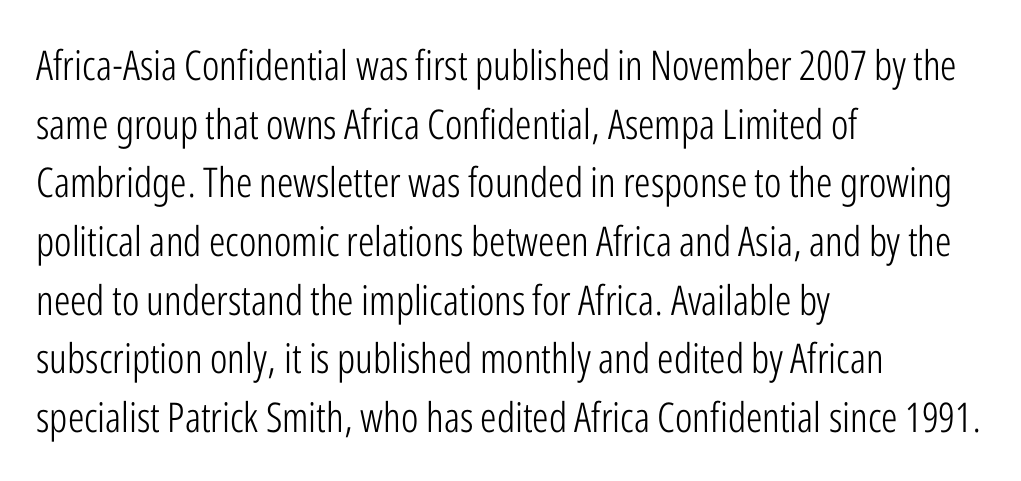
Q: Is the text bold? A: No.
Q: Is the text italic (slanted)? A: No, it is upright.
Q: Is the typeface a serif or a sans-serif typeface? A: Sans-serif.
Q: Is the text underlined? A: No.
Q: How is the paragraph aligned? A: Left-aligned.
Q: Is the spacing between letters normal or unusually wide? A: Normal.
Q: Is the spacing between lines tight, normal or loose? A: Normal.
Q: Width (condensed, normal, or wide)? A: Condensed.
Q: Stroke contrast? A: Low.
Q: x-height? A: Medium.
Q: Monospaced? A: No.
